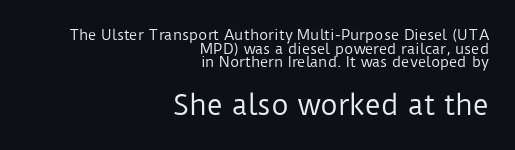
The image shows 27 px text type, upright; set right-aligned, tight line spacing (0.97x), normal letter spacing, not underlined; the second (bottom) block is 1.93x larger.
